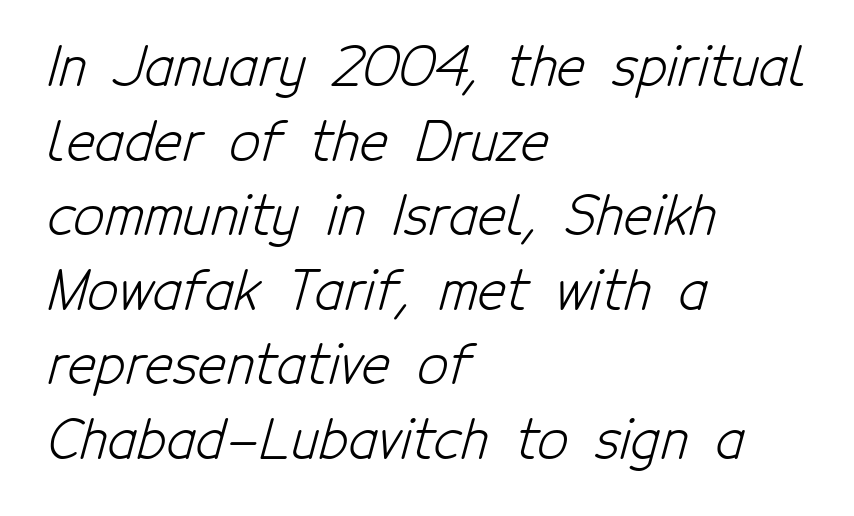
{"serif": "no", "bold": "no", "weight": "light", "width": "condensed", "stroke_contrast": "low", "x_height": "medium", "monospaced": "no", "underline": "no", "align": "left", "line_spacing": "normal", "line_spacing_ratio": 1.38, "letter_spacing": "normal", "letter_spacing_em": 0.0, "glyph_px": 54}
